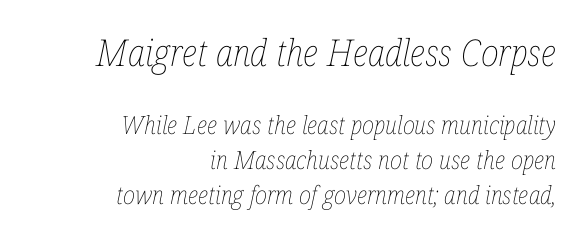
The image shows 37 px thin, condensed type, italic (leaning right); set right-aligned, normal line spacing (1.4x), normal letter spacing, not underlined; the first (top) block is 1.48x larger; low stroke contrast and a medium x-height.
